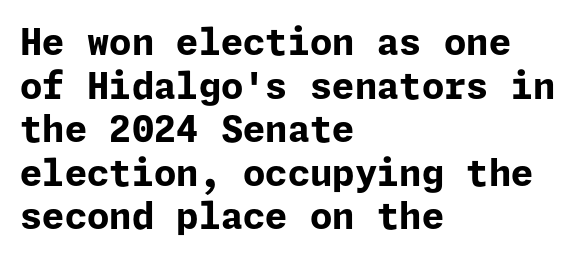
Just letters on the line, the space beneath them empty. Characters follow at the spacing the type designer built in. The characters display no serif detailing; their extremities are plain. Is the type bold? Yes — the strokes are clearly thick and heavy. The letters stand upright; this is a roman face. The ragged edge is on the right, which tells us the setting is flush left.
